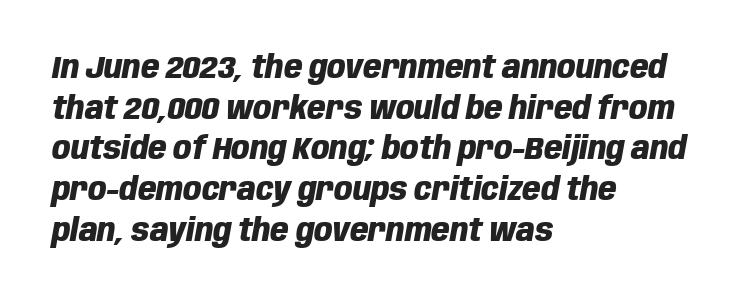
Q: Is the text bold? A: Yes.
Q: Is the text italic (slanted)? A: Yes, it leans right by about 10 degrees.
Q: Is the text underlined? A: No.
Q: How is the paragraph aligned? A: Left-aligned.
Q: Is the spacing between letters normal or unusually wide? A: Normal.
Q: Is the spacing between lines tight, normal or loose? A: Normal.
Q: Width (condensed, normal, or wide)? A: Condensed.
Q: Stroke contrast? A: Low.
Q: x-height? A: Large.
Q: Monospaced? A: No.
